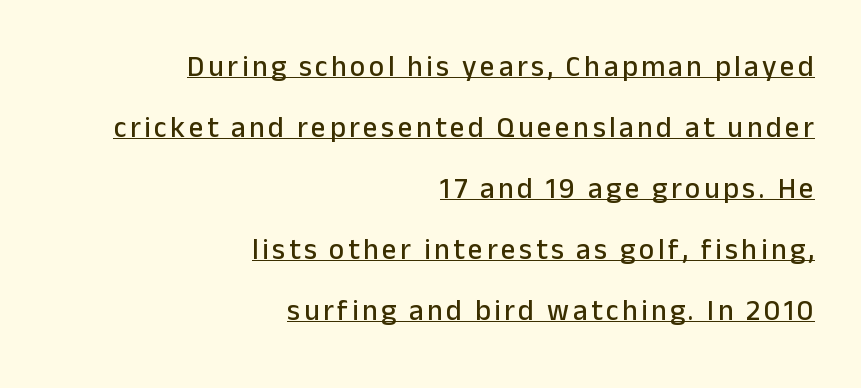
The image shows 29 px sans-serif type, upright; set right-aligned, loose line spacing (2.1x), underlined; low stroke contrast and a medium x-height.
